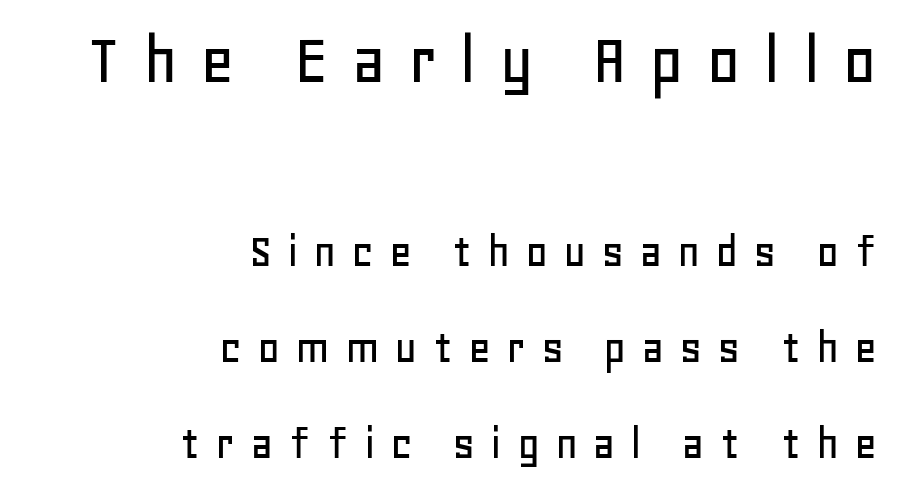
The image shows 75 px sans-serif type, upright; set right-aligned, loose line spacing (1.92x), unusually wide letter spacing (+0.29 em), not underlined; the first (top) block is 1.5x larger; low stroke contrast and a large x-height.
